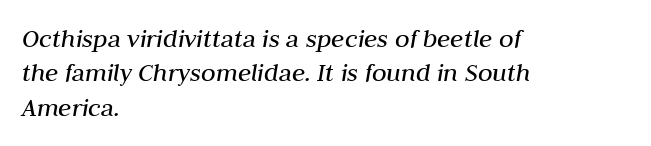
Q: Is the text bold? A: No.
Q: Is the text italic (slanted)? A: Yes, it leans right by about 10 degrees.
Q: Is the text underlined? A: No.
Q: How is the paragraph aligned? A: Left-aligned.
Q: Is the spacing between letters normal or unusually wide? A: Normal.
Q: Is the spacing between lines tight, normal or loose? A: Normal.
